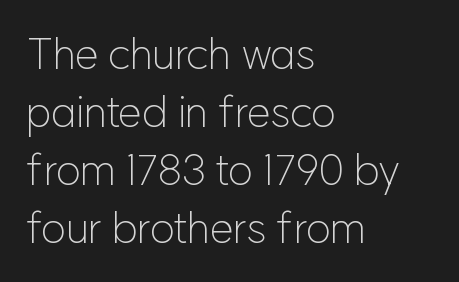
{"serif": "no", "italic": "no", "bold": "no", "weight": "light", "width": "normal", "stroke_contrast": "low", "x_height": "medium", "monospaced": "no", "underline": "no", "align": "left", "line_spacing": "normal", "line_spacing_ratio": 1.35, "letter_spacing": "normal", "letter_spacing_em": 0.0, "glyph_px": 43}
